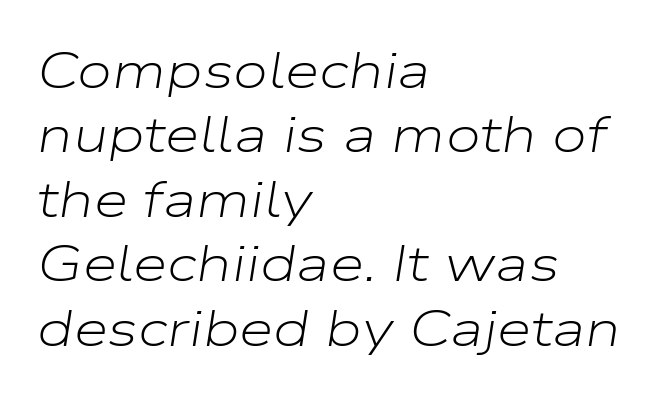
{"italic": "yes", "lean": "right", "slant_degrees": 9, "bold": "no", "weight": "light", "width": "wide", "stroke_contrast": "low", "x_height": "medium", "monospaced": "no", "underline": "no", "align": "left", "line_spacing": "normal", "line_spacing_ratio": 1.29, "letter_spacing": "normal", "letter_spacing_em": 0.0, "glyph_px": 50}
